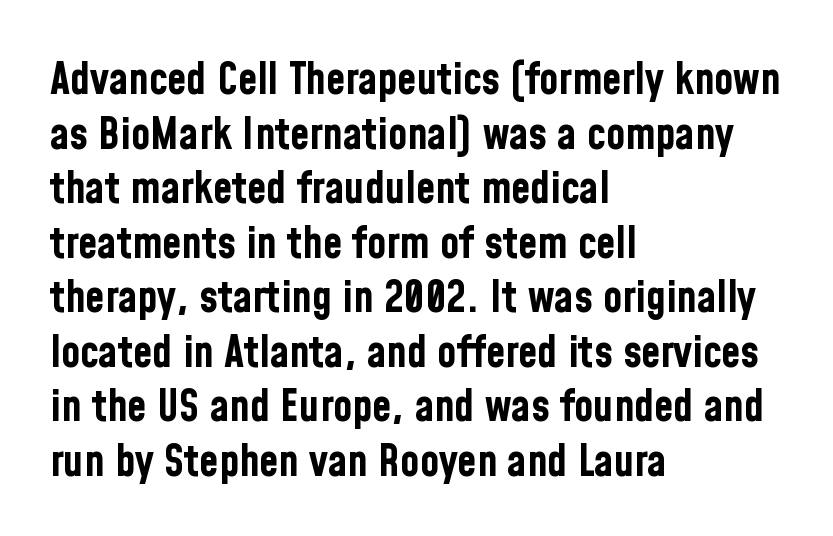
The image shows 44 px bold, condensed sans-serif type, upright; set left-aligned, line spacing 1.24x, normal letter spacing, not underlined; low stroke contrast and a medium x-height.
